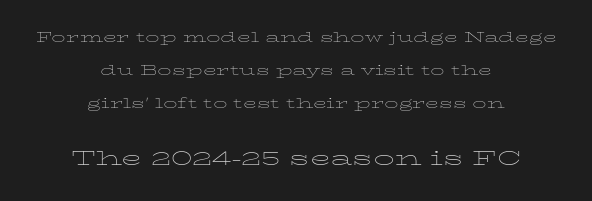
{"italic": "no", "bold": "no", "underline": "no", "align": "center", "line_spacing": "loose", "line_spacing_ratio": 2.34, "letter_spacing": "normal", "letter_spacing_em": 0.0, "larger_block": "second", "size_ratio": 1.5, "glyph_px": 21}
